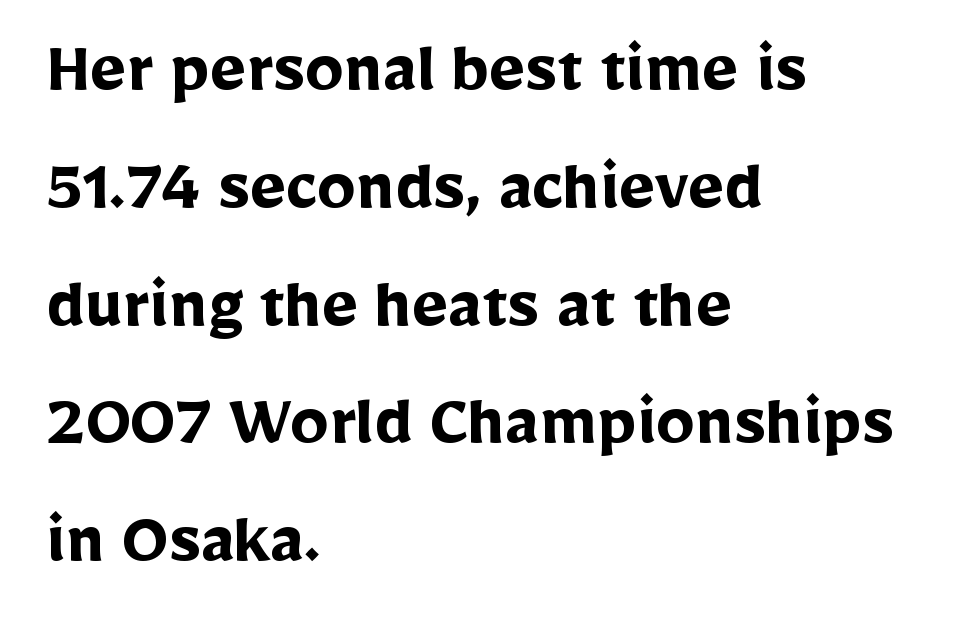
{"serif": "no", "italic": "no", "bold": "yes", "weight": "semibold", "width": "normal", "stroke_contrast": "low", "x_height": "medium", "monospaced": "no", "underline": "no", "align": "left", "line_spacing": "normal", "line_spacing_ratio": 1.53, "letter_spacing": "normal", "letter_spacing_em": 0.0, "glyph_px": 77}
